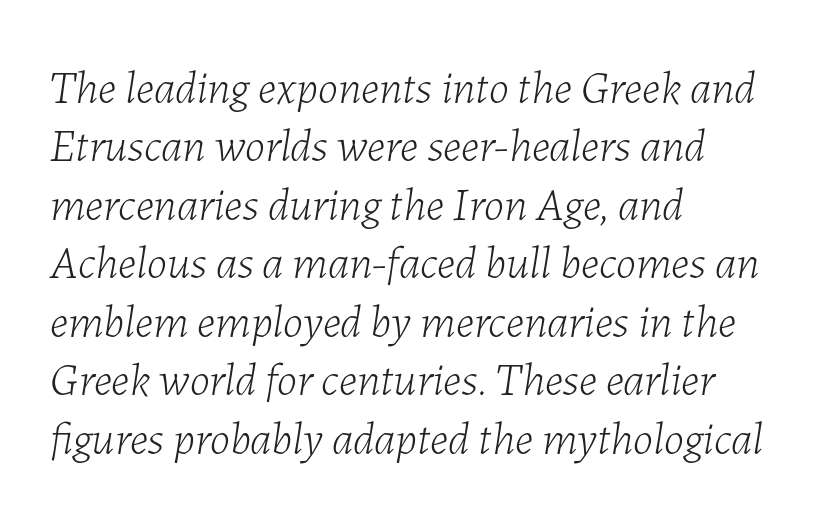
The image shows 46 px light type, italic (leaning right); set left-aligned, normal line spacing (1.27x), normal letter spacing, not underlined; low stroke contrast and a medium x-height.
